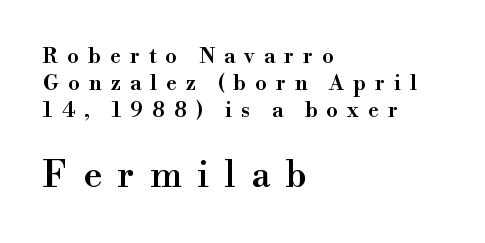
The passage shown is typed in a proportional face where columns would drift. These lines stack with their left ends in a neat column. Compared with typical paragraphs, the rows here are spaced about the same. Its strokes are somewhat broadened, the hallmark of semibold type.
